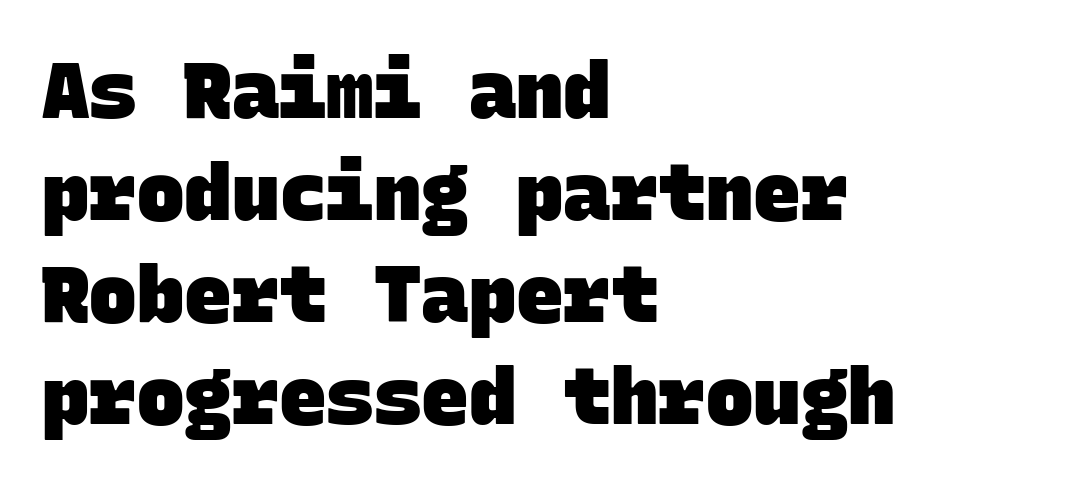
{"serif": "no", "bold": "yes", "weight": "heavy", "width": "normal", "stroke_contrast": "low", "x_height": "large", "monospaced": "yes", "underline": "no", "align": "left", "line_spacing": "normal", "line_spacing_ratio": 1.29, "letter_spacing": "normal", "letter_spacing_em": 0.0, "glyph_px": 79}
